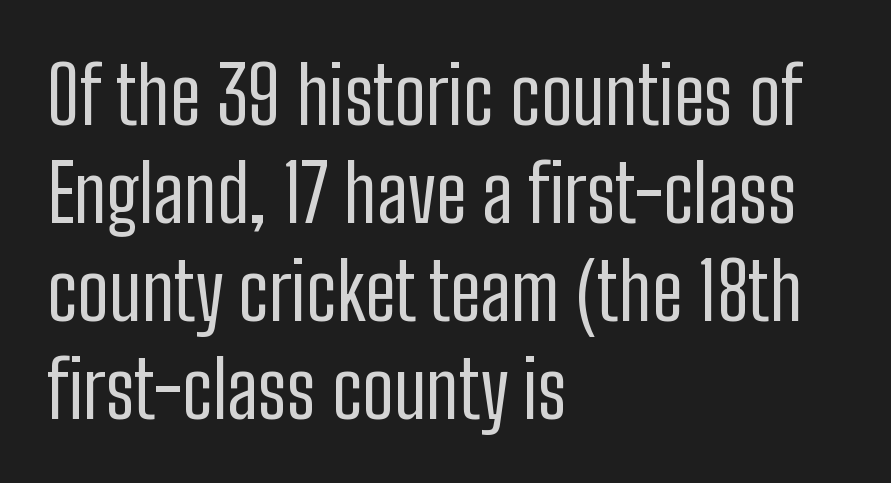
{"serif": "no", "italic": "no", "bold": "no", "weight": "regular", "width": "condensed", "stroke_contrast": "low", "x_height": "medium", "monospaced": "no", "underline": "no", "align": "left", "line_spacing_ratio": 1.24, "letter_spacing": "normal", "letter_spacing_em": 0.0, "glyph_px": 79}
